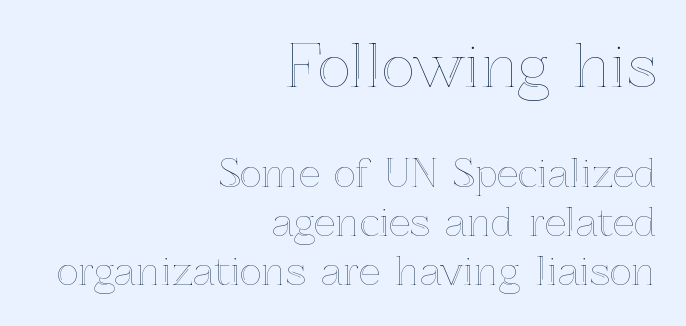
The image shows 57 px text type, upright; set right-aligned, normal line spacing (1.29x), normal letter spacing, not underlined; the first (top) block is 1.5x larger; a medium x-height.
